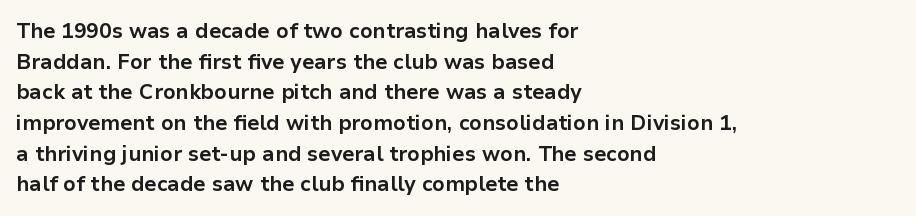
Glyph-to-glyph distance matches everyday printed text. If you drew a line through each stem, it would be perfectly vertical. Horizontal bands of white between lines are of average thickness. Type without underlining. The glyphs have the mass of a bold cut.
